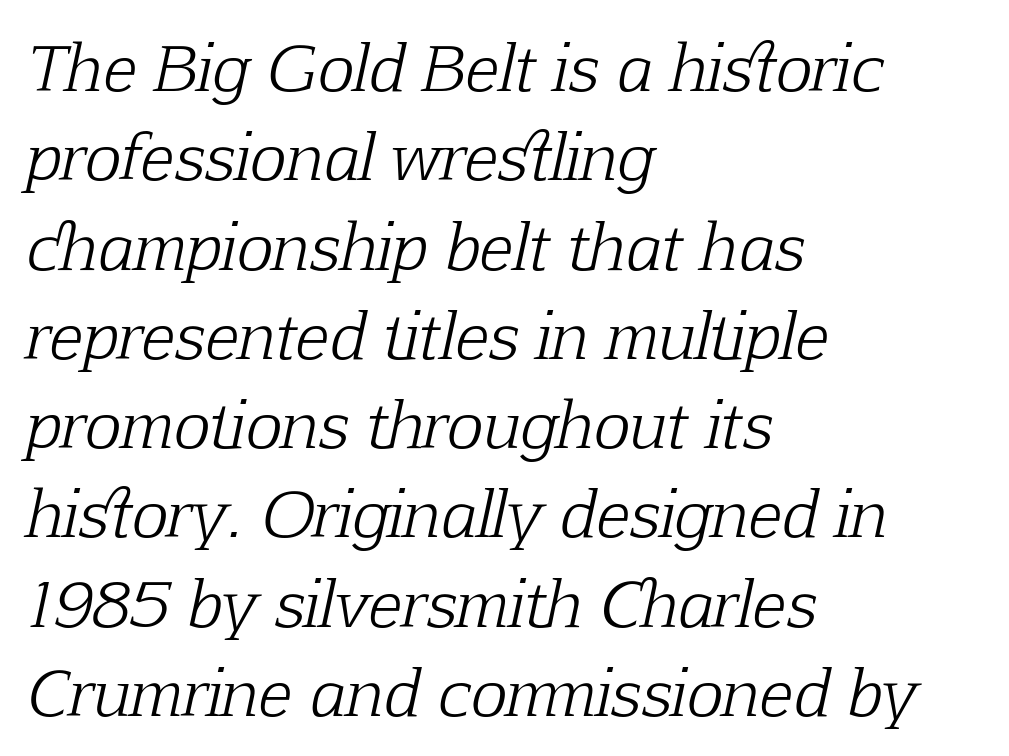
{"serif": "yes", "italic": "yes", "lean": "right", "slant_degrees": 12, "bold": "no", "weight": "light", "width": "normal", "stroke_contrast": "low", "x_height": "medium", "monospaced": "no", "underline": "no", "align": "left", "line_spacing": "normal", "line_spacing_ratio": 1.44, "letter_spacing": "normal", "letter_spacing_em": 0.0, "glyph_px": 62}
